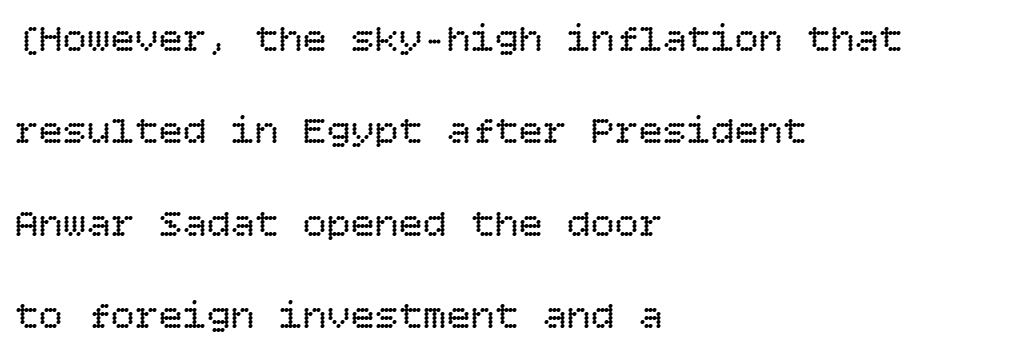
The lines are spread far apart with generous leading. Ascenders rise straight up at ninety degrees. A bare baseline throughout the passage. These lines keep a tight, regular rhythm from letter to letter. The characters are drawn with everyday or finer stroke widths.
